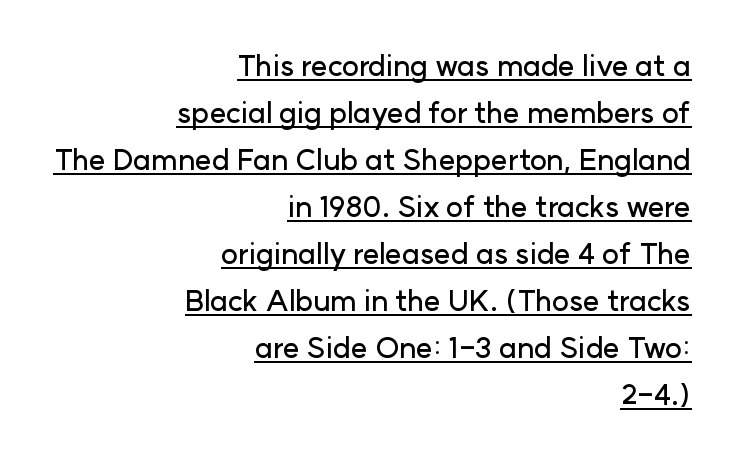
{"serif": "no", "italic": "no", "width": "normal", "stroke_contrast": "low", "x_height": "medium", "monospaced": "no", "underline": "yes", "align": "right", "line_spacing": "normal", "line_spacing_ratio": 1.62, "letter_spacing": "normal", "letter_spacing_em": 0.0, "glyph_px": 29}
